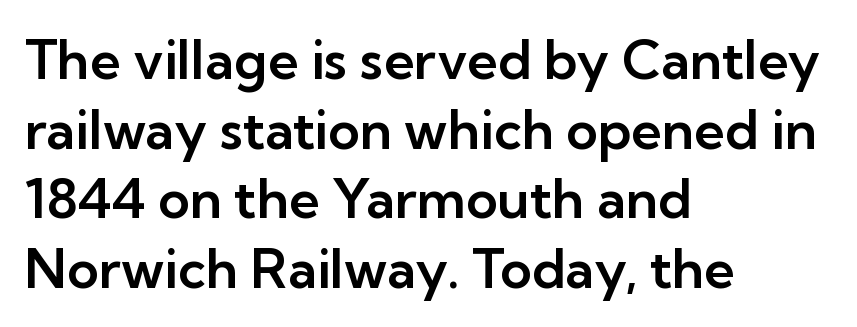
Q: Is the text italic (slanted)? A: No, it is upright.
Q: Is the typeface a serif or a sans-serif typeface? A: Sans-serif.
Q: Is the text underlined? A: No.
Q: How is the paragraph aligned? A: Left-aligned.
Q: Is the spacing between letters normal or unusually wide? A: Normal.
Q: Is the spacing between lines tight, normal or loose? A: Normal.
Q: Width (condensed, normal, or wide)? A: Normal.
Q: Stroke contrast? A: Low.
Q: x-height? A: Medium.
Q: Monospaced? A: No.
